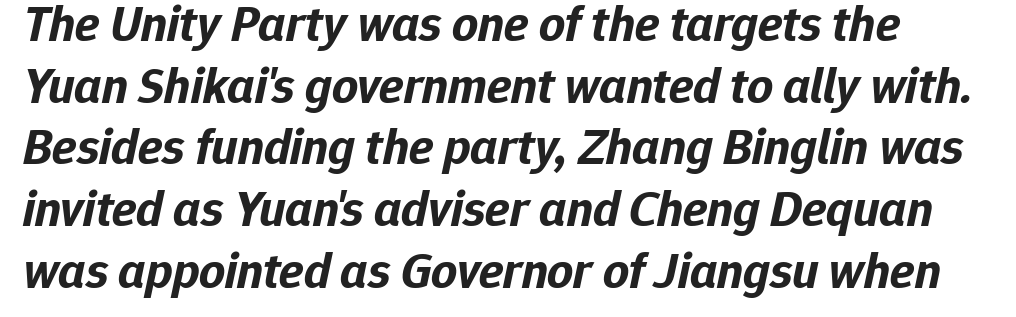
The image shows 51 px bold type, italic (leaning right); set line spacing 1.21x, normal letter spacing, not underlined; low stroke contrast and a medium x-height.
